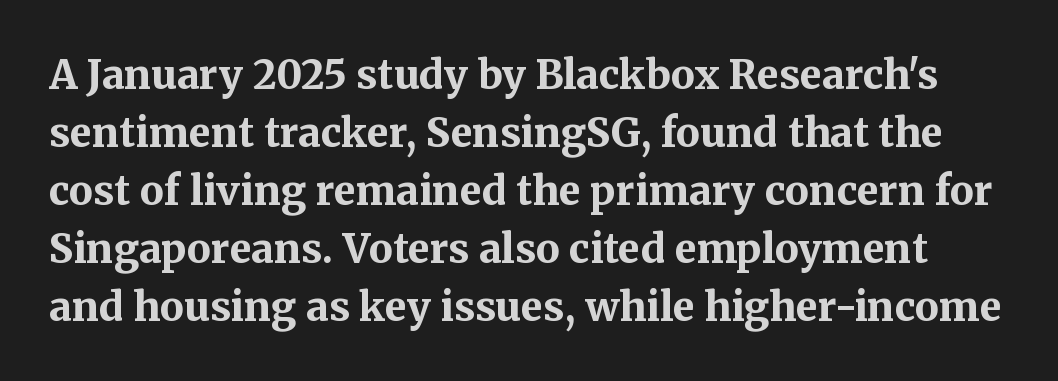
The image shows 40 px bold serif type, upright; set normal line spacing (1.45x), normal letter spacing, not underlined; medium stroke contrast and a medium x-height.
